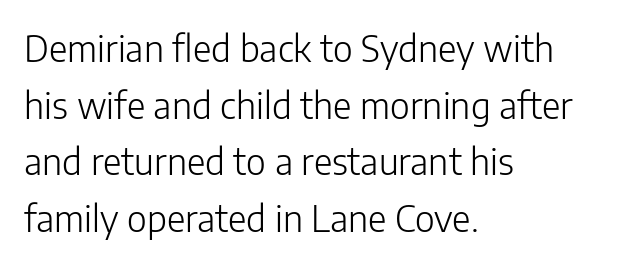
The image shows 36 px light sans-serif type, upright; set left-aligned, normal line spacing (1.57x), normal letter spacing, not underlined; low stroke contrast and a medium x-height.
